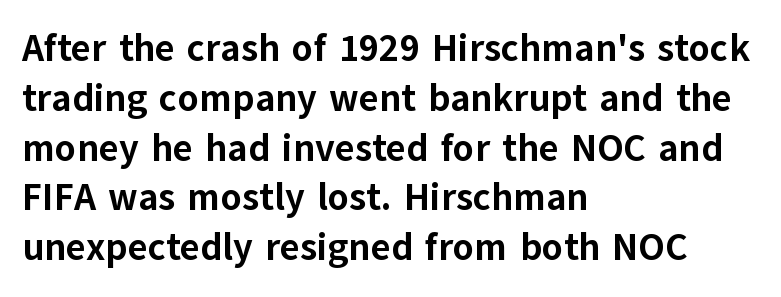
The image shows 38 px bold sans-serif type, upright; set left-aligned, normal line spacing (1.31x), normal letter spacing, not underlined; low stroke contrast and a medium x-height.
